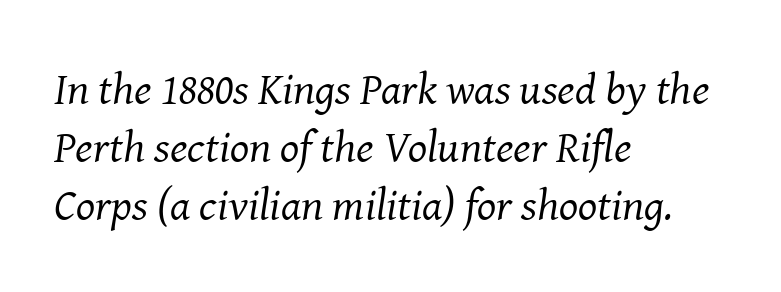
Q: Is the text bold? A: No.
Q: Is the text italic (slanted)? A: Yes, it leans right by about 8 degrees.
Q: Is the typeface a serif or a sans-serif typeface? A: Serif.
Q: Is the text underlined? A: No.
Q: How is the paragraph aligned? A: Left-aligned.
Q: Is the spacing between letters normal or unusually wide? A: Normal.
Q: Is the spacing between lines tight, normal or loose? A: Normal.
Q: Width (condensed, normal, or wide)? A: Normal.
Q: Stroke contrast? A: Medium.
Q: x-height? A: Medium.
Q: Monospaced? A: No.
